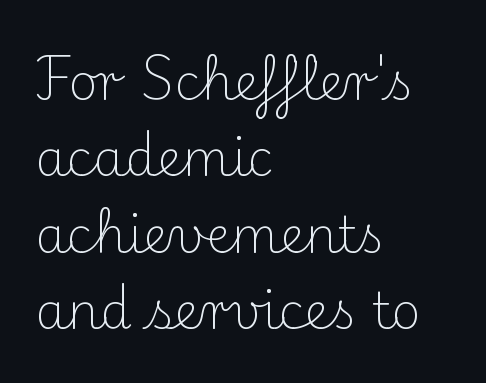
Q: Is the text bold? A: No.
Q: Is the text italic (slanted)? A: No, it is upright.
Q: Is the typeface a serif or a sans-serif typeface? A: Serif.
Q: Is the text underlined? A: No.
Q: How is the paragraph aligned? A: Left-aligned.
Q: Is the spacing between letters normal or unusually wide? A: Normal.
Q: Is the spacing between lines tight, normal or loose? A: Normal.
Q: Width (condensed, normal, or wide)? A: Normal.
Q: Stroke contrast? A: Medium.
Q: x-height? A: Small.
Q: Monospaced? A: No.
